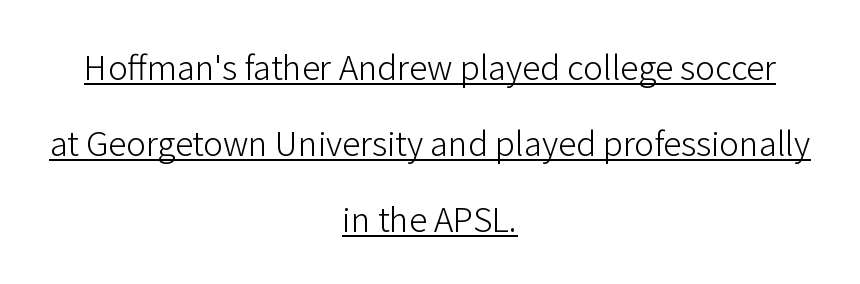
Q: Is the text bold? A: No.
Q: Is the text italic (slanted)? A: No, it is upright.
Q: Is the typeface a serif or a sans-serif typeface? A: Sans-serif.
Q: Is the text underlined? A: Yes.
Q: How is the paragraph aligned? A: Centered.
Q: Is the spacing between letters normal or unusually wide? A: Normal.
Q: Is the spacing between lines tight, normal or loose? A: Loose.
Q: Width (condensed, normal, or wide)? A: Normal.
Q: Stroke contrast? A: Low.
Q: x-height? A: Medium.
Q: Monospaced? A: No.
